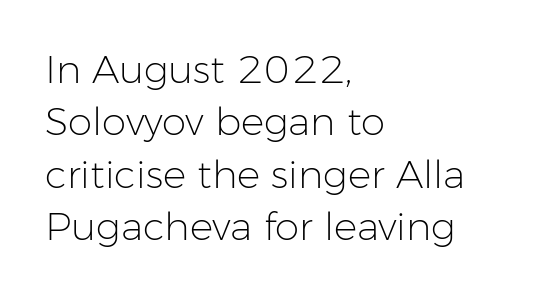
The image shows 39 px light sans-serif type, upright; set left-aligned, normal line spacing (1.34x), normal letter spacing, not underlined; low stroke contrast and a medium x-height.
